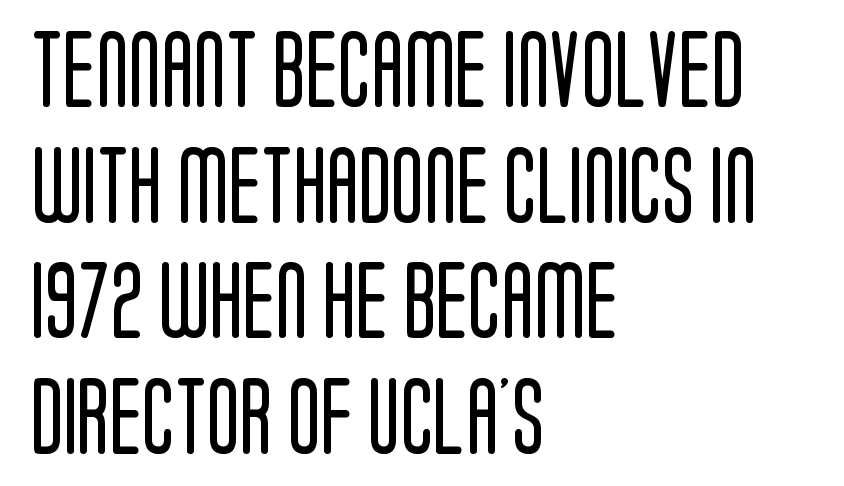
{"serif": "no", "italic": "no", "bold": "no", "weight": "regular", "width": "condensed", "stroke_contrast": "low", "x_height": "large", "monospaced": "no", "underline": "no", "align": "left", "line_spacing": "normal", "line_spacing_ratio": 1.52, "letter_spacing": "normal", "letter_spacing_em": 0.0, "glyph_px": 76}
